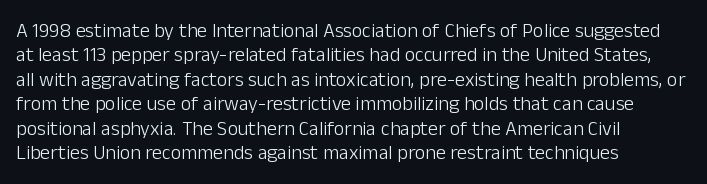
Q: Is the text bold? A: No.
Q: Is the text italic (slanted)? A: No, it is upright.
Q: Is the text underlined? A: No.
Q: How is the paragraph aligned? A: Left-aligned.
Q: Is the spacing between letters normal or unusually wide? A: Normal.
